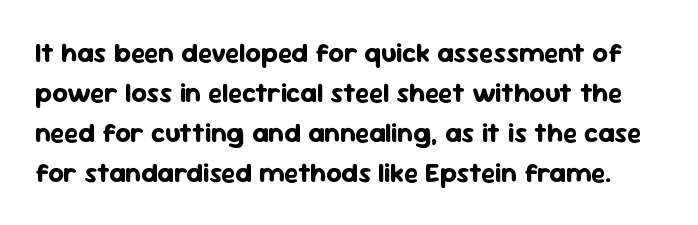
Q: Is the text bold? A: Yes.
Q: Is the text italic (slanted)? A: No, it is upright.
Q: Is the text underlined? A: No.
Q: Is the spacing between letters normal or unusually wide? A: Normal.
Q: Is the spacing between lines tight, normal or loose? A: Normal.
